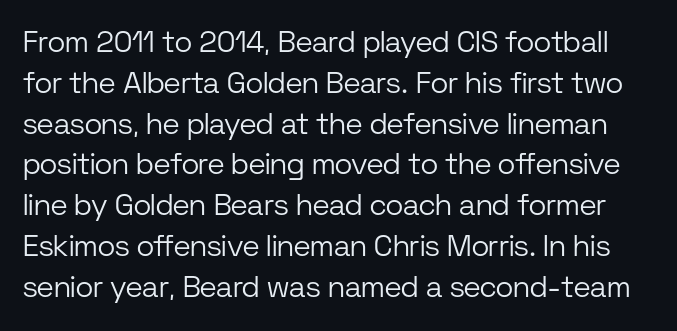
The image shows 30 px light sans-serif type, upright; set normal line spacing (1.36x), normal letter spacing, not underlined; low stroke contrast and a medium x-height.
